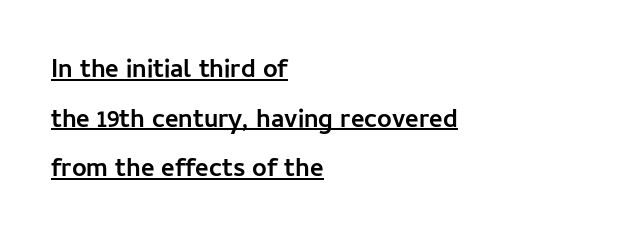
{"italic": "no", "bold": "yes", "underline": "yes", "align": "left", "line_spacing": "loose", "line_spacing_ratio": 1.91, "letter_spacing": "normal", "letter_spacing_em": 0.0, "glyph_px": 26}
